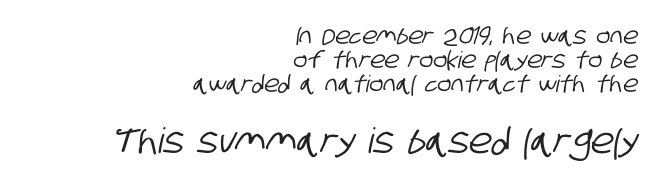
Q: Is the typeface a serif or a sans-serif typeface? A: Sans-serif.
Q: Is the text underlined? A: No.
Q: How is the paragraph aligned? A: Right-aligned.
Q: Is the spacing between letters normal or unusually wide? A: Normal.
Q: Is the spacing between lines tight, normal or loose? A: Tight.
Q: Which block of text is set in a larger size, the first (top) or the second (bottom)? A: The second (bottom) one.
Q: Width (condensed, normal, or wide)? A: Condensed.
Q: Stroke contrast? A: Low.
Q: x-height? A: Large.
Q: Monospaced? A: No.
